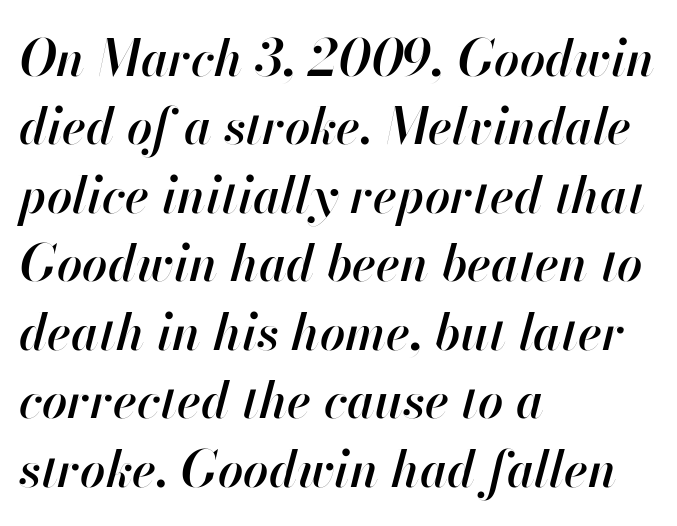
{"italic": "yes", "lean": "right", "slant_degrees": 13, "bold": "semi", "weight": "semibold", "width": "normal", "stroke_contrast": "high", "x_height": "small", "monospaced": "no", "underline": "no", "align": "left", "line_spacing": "normal", "line_spacing_ratio": 1.37, "letter_spacing": "normal", "letter_spacing_em": 0.0, "glyph_px": 50}
